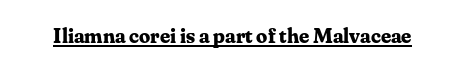
The face used here is rendered with its standard letterfit. These lines were composed using upright roman letters. Strokes here are thick enough to call this a true bold. Is there an underline? Yes — a line sits under the letters.
